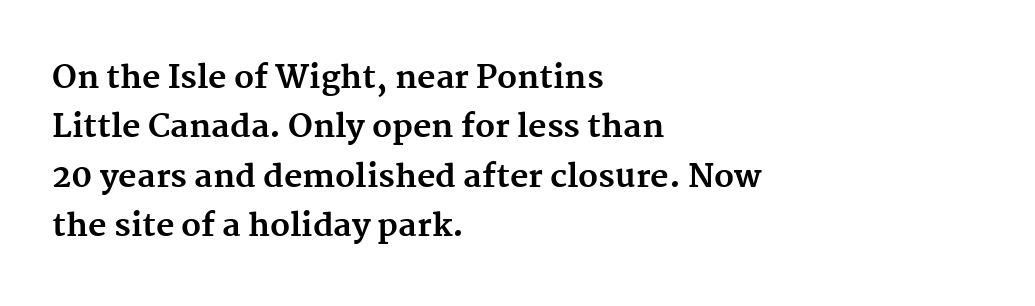
The lettering stays uniformly vertical, giving the passage a roman look. Descender tails drop into unmarked territory. All the whitespace from short lines collects on the right. Vertical spacing — default.
